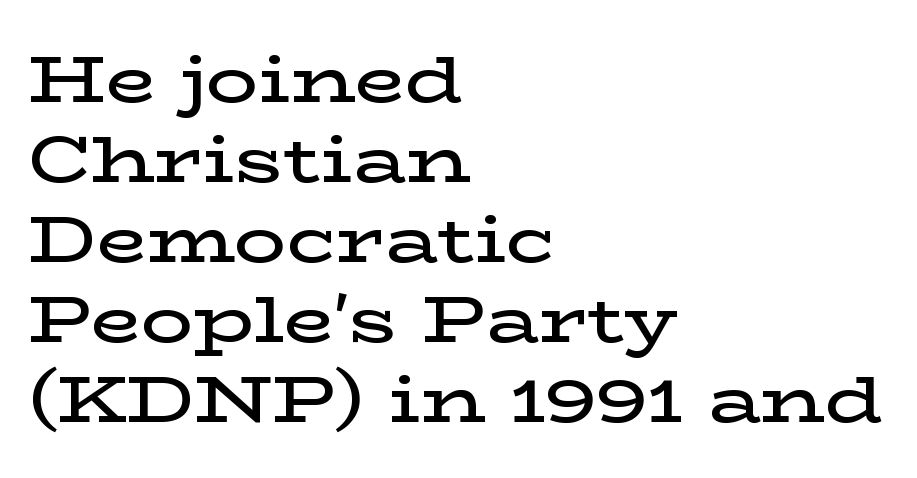
The image shows 65 px semibold, wide serif type, upright; set left-aligned, line spacing 1.23x, normal letter spacing, not underlined; low stroke contrast and a medium x-height.
